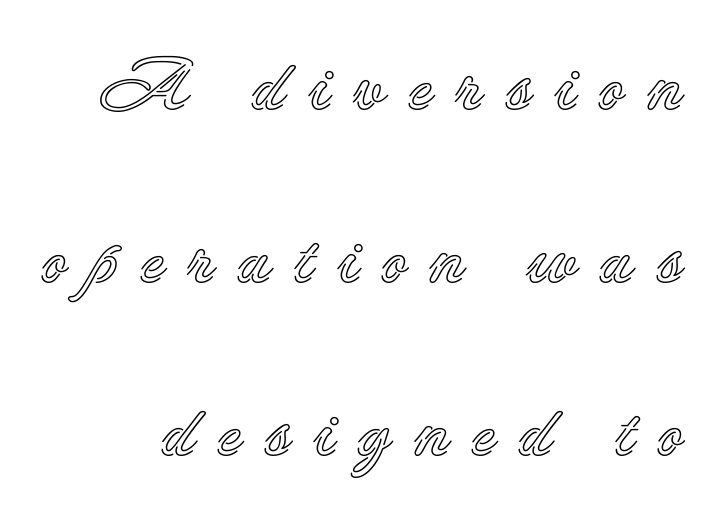
Q: Is the text italic (slanted)? A: Yes.
Q: Is the text underlined? A: No.
Q: Is the spacing between letters normal or unusually wide? A: Unusually wide.
Q: Is the spacing between lines tight, normal or loose? A: Loose.
Q: Width (condensed, normal, or wide)? A: Normal.
Q: x-height? A: Small.
Q: Monospaced? A: No.
